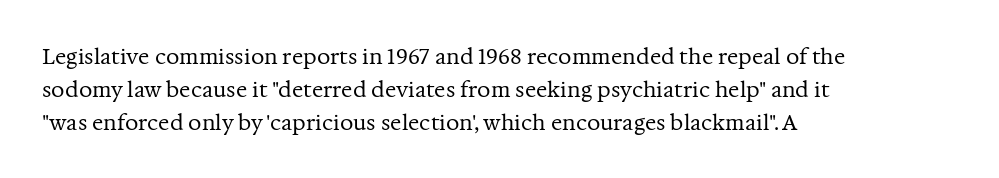
{"italic": "no", "bold": "no", "underline": "no", "align": "left", "line_spacing": "normal", "line_spacing_ratio": 1.57, "letter_spacing": "normal", "letter_spacing_em": 0.0, "glyph_px": 21}
